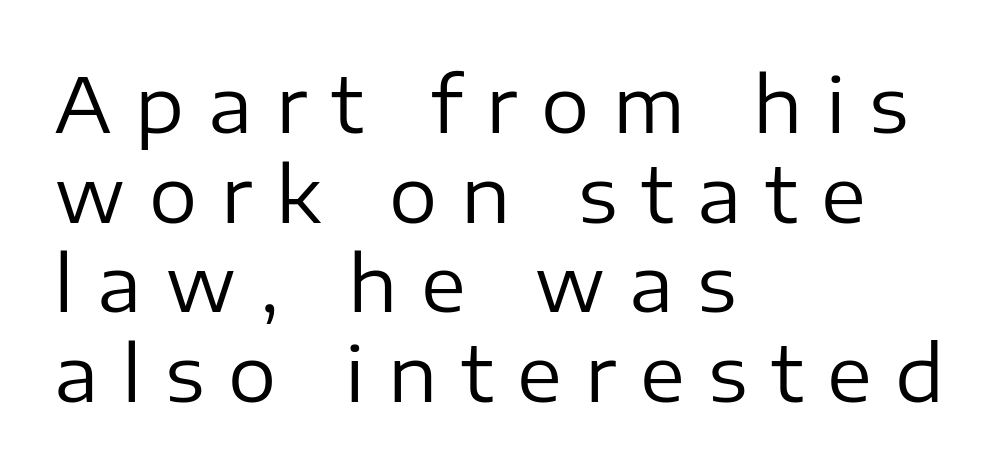
The image shows 76 px regular-weight sans-serif type, upright; set left-aligned, line spacing 1.18x, unusually wide letter spacing (+0.31 em), not underlined; low stroke contrast and a medium x-height.
